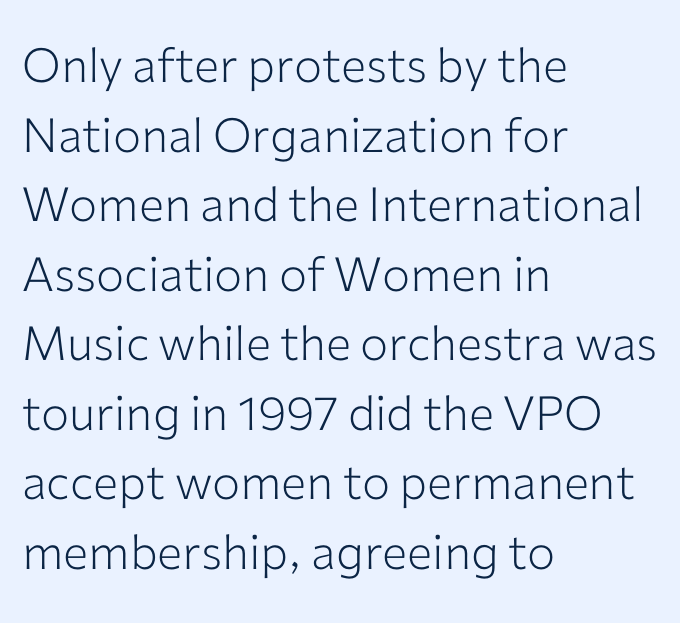
Q: Is the text bold? A: No.
Q: Is the text italic (slanted)? A: No, it is upright.
Q: Is the typeface a serif or a sans-serif typeface? A: Sans-serif.
Q: Is the text underlined? A: No.
Q: How is the paragraph aligned? A: Left-aligned.
Q: Is the spacing between letters normal or unusually wide? A: Normal.
Q: Is the spacing between lines tight, normal or loose? A: Normal.
Q: Width (condensed, normal, or wide)? A: Normal.
Q: Stroke contrast? A: Low.
Q: x-height? A: Medium.
Q: Monospaced? A: No.
